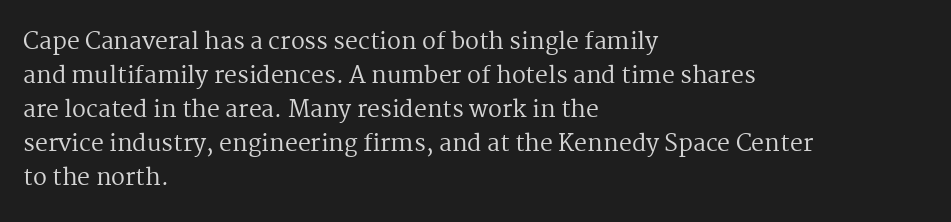
{"italic": "no", "bold": "no", "underline": "no", "align": "left", "line_spacing": "normal", "line_spacing_ratio": 1.48, "letter_spacing": "normal", "letter_spacing_em": 0.0, "glyph_px": 23}
